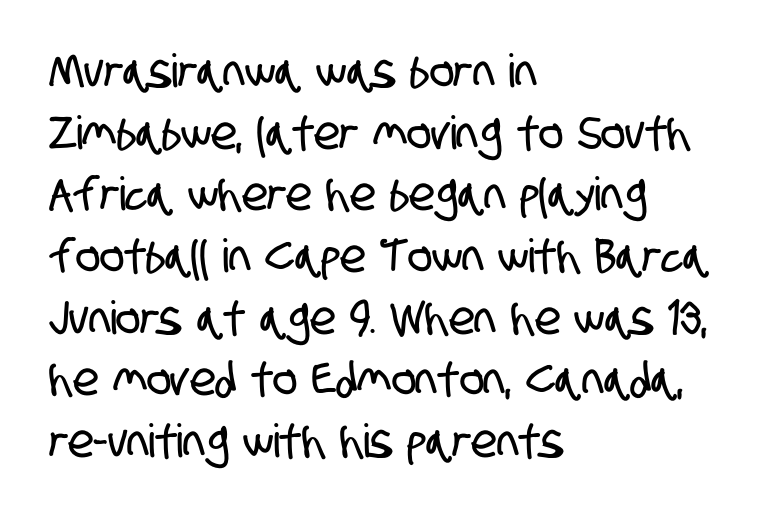
{"serif": "no", "width": "condensed", "stroke_contrast": "low", "x_height": "large", "monospaced": "no", "underline": "no", "align": "left", "line_spacing": "normal", "line_spacing_ratio": 1.34, "letter_spacing": "normal", "letter_spacing_em": 0.0, "glyph_px": 46}
